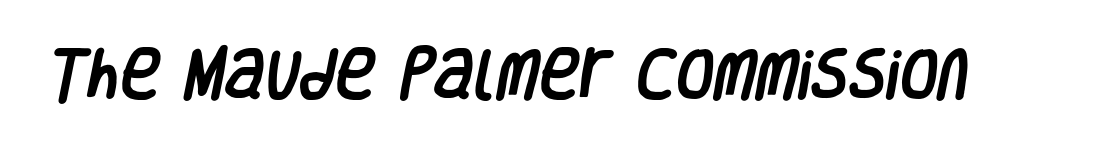
The image shows 55 px condensed sans-serif type; set normal letter spacing, not underlined; low stroke contrast and a large x-height.
